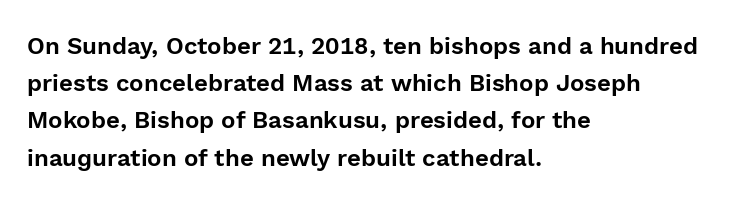
Interline gaps are of average width in this sample. The letters stand upright; this is a roman face. The face used here is rendered with its standard letterfit. Leftover space on each line is placed entirely after the last word. Beneath every word, the page is bare.
